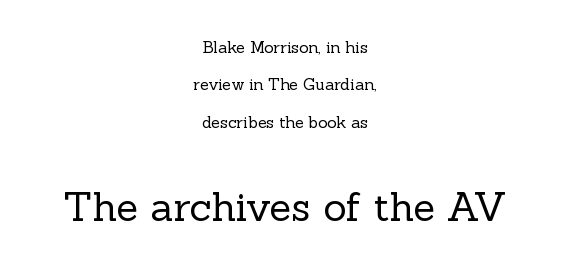
The image shows 40 px regular-weight serif type, upright; set centered, loose line spacing (2.34x), normal letter spacing, not underlined; the second (bottom) block is 2.5x larger; a medium x-height.
